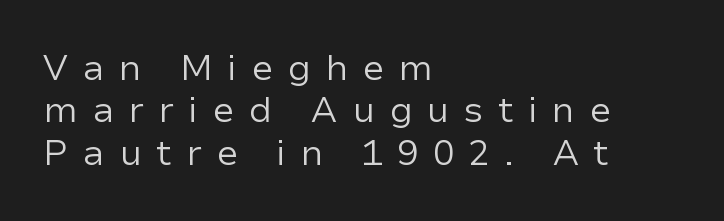
Q: Is the text bold? A: No.
Q: Is the text italic (slanted)? A: No, it is upright.
Q: Is the typeface a serif or a sans-serif typeface? A: Sans-serif.
Q: Is the text underlined? A: No.
Q: How is the paragraph aligned? A: Left-aligned.
Q: Is the spacing between letters normal or unusually wide? A: Unusually wide.
Q: Width (condensed, normal, or wide)? A: Normal.
Q: Stroke contrast? A: Low.
Q: x-height? A: Medium.
Q: Monospaced? A: No.
